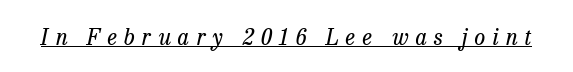
The image shows 22 px text type, italic (leaning right); set unusually wide letter spacing (+0.32 em), underlined.
